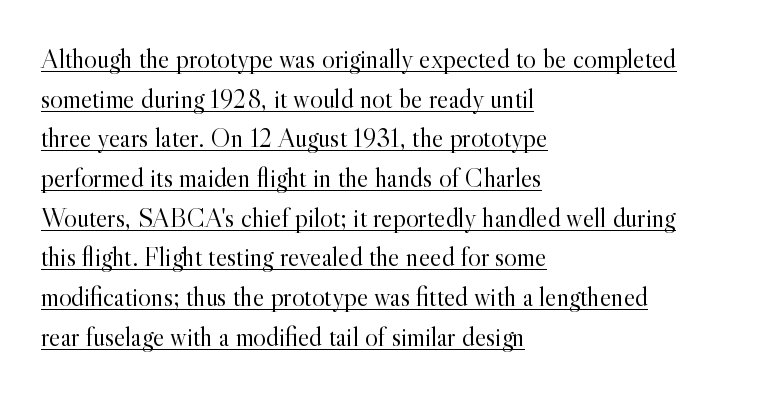
{"italic": "no", "bold": "no", "underline": "yes", "align": "left", "line_spacing": "normal", "line_spacing_ratio": 1.47, "letter_spacing": "normal", "letter_spacing_em": 0.0, "glyph_px": 27}
